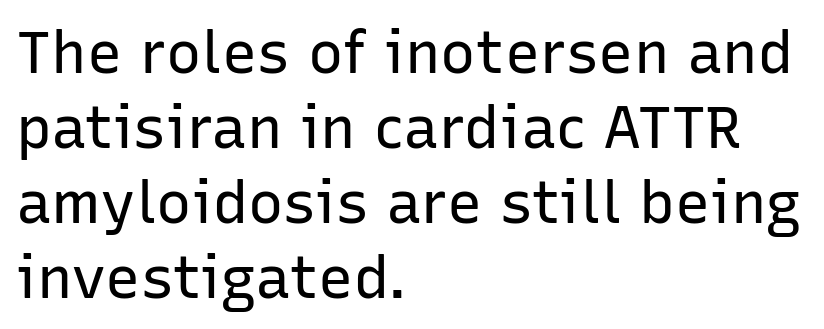
The image shows 59 px regular-weight sans-serif type, upright; set left-aligned, normal line spacing (1.27x), normal letter spacing, not underlined; low stroke contrast and a medium x-height.
